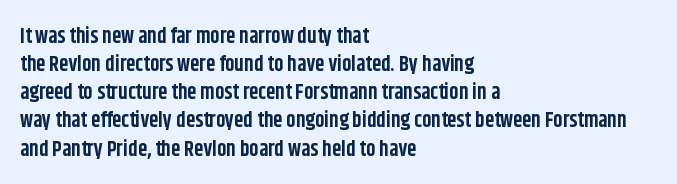
Q: Is the text bold? A: Yes.
Q: Is the text italic (slanted)? A: No, it is upright.
Q: Is the text underlined? A: No.
Q: How is the paragraph aligned? A: Left-aligned.
Q: Is the spacing between letters normal or unusually wide? A: Normal.
Q: Is the spacing between lines tight, normal or loose? A: Normal.
